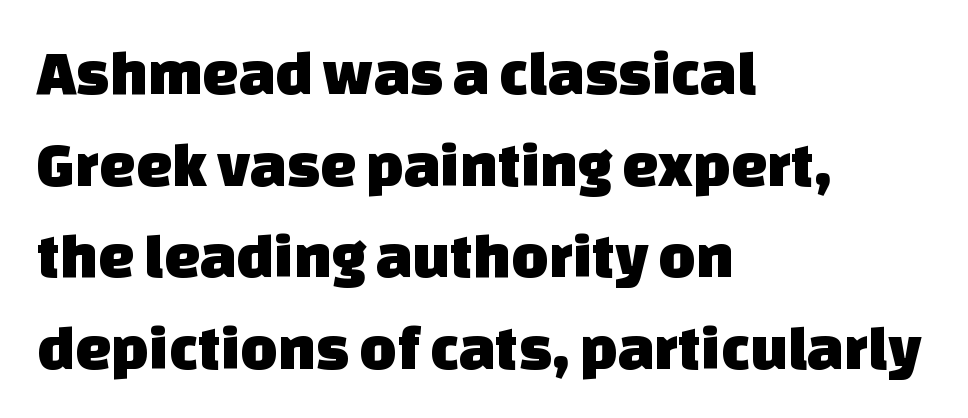
The image shows 64 px sans-serif type; set left-aligned, normal line spacing (1.43x), normal letter spacing, not underlined; low stroke contrast and a large x-height.
